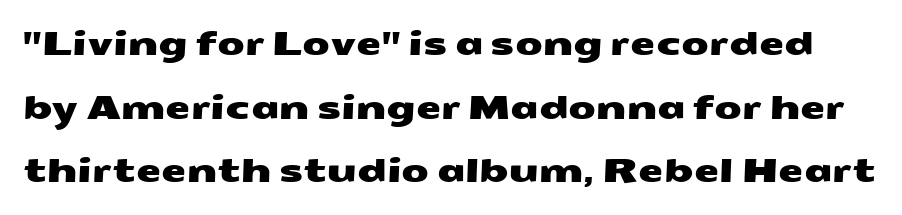
Q: Is the typeface a serif or a sans-serif typeface? A: Sans-serif.
Q: Is the text underlined? A: No.
Q: Is the spacing between letters normal or unusually wide? A: Normal.
Q: Is the spacing between lines tight, normal or loose? A: Loose.
Q: Width (condensed, normal, or wide)? A: Wide.
Q: Stroke contrast? A: Medium.
Q: x-height? A: Medium.
Q: Monospaced? A: No.
